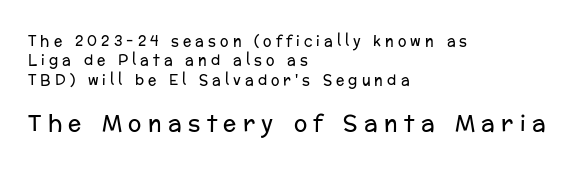
The image shows 22 px text type, upright; set left-aligned, normal line spacing (1.38x), unusually wide letter spacing (+0.29 em), not underlined; the second (bottom) block is 1.57x larger.
